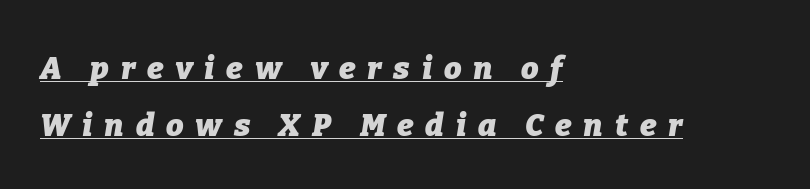
Q: Is the text bold? A: Yes.
Q: Is the text italic (slanted)? A: Yes, it leans right by about 9 degrees.
Q: Is the text underlined? A: Yes.
Q: How is the paragraph aligned? A: Left-aligned.
Q: Is the spacing between letters normal or unusually wide? A: Unusually wide.
Q: Width (condensed, normal, or wide)? A: Normal.
Q: Stroke contrast? A: Low.
Q: x-height? A: Medium.
Q: Monospaced? A: No.
